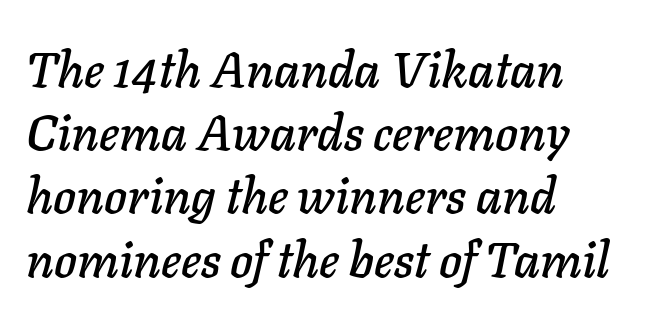
The image shows 49 px text type, italic (leaning right); set left-aligned, normal line spacing (1.29x), normal letter spacing, not underlined; low stroke contrast and a medium x-height.
